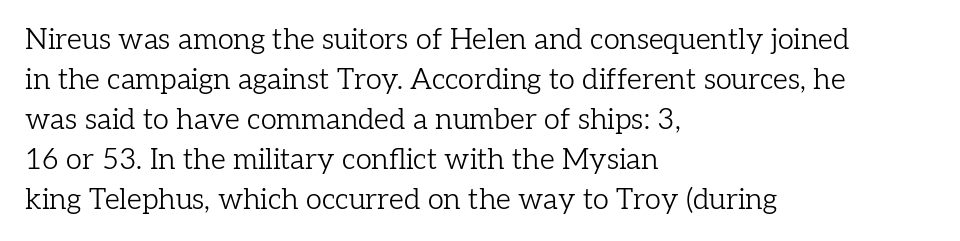
What kind of face is this? One with serifs. The foot of each line stays bare and open. This sample has the flowing, uneven cadence of proportional lettering. The lettering holds an erect, upright posture throughout. Heaviness? Minimal to ordinary, like unemphasized prose. The rows are spaced the way most documents space them.
